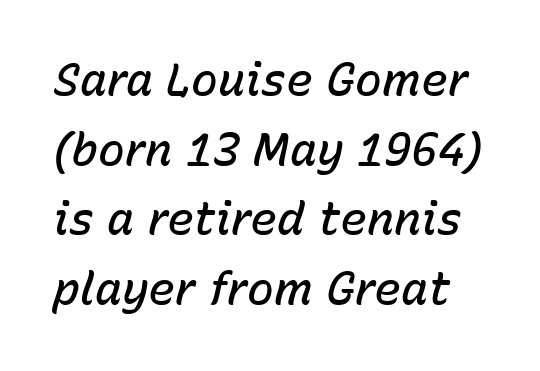
These lines sit exactly where default settings would place them. A typesetter would call this zero additional tracking. Slant detected: the letters are inclined. No word sits above an underline. This is the in-between weight designers call semibold or demi. Think of a printed novel: that variable character pitch is what you see here.
